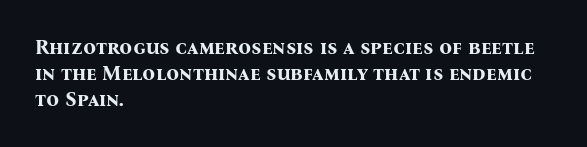
{"italic": "no", "bold": "yes", "underline": "no", "align": "left", "line_spacing": "normal", "line_spacing_ratio": 1.3, "letter_spacing": "normal", "letter_spacing_em": 0.0, "glyph_px": 20}
